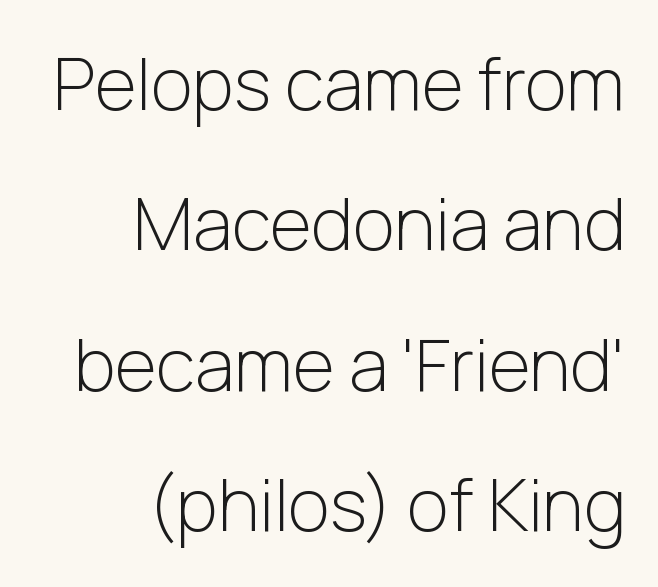
Q: Is the text bold? A: No.
Q: Is the text italic (slanted)? A: No, it is upright.
Q: Is the typeface a serif or a sans-serif typeface? A: Sans-serif.
Q: Is the text underlined? A: No.
Q: How is the paragraph aligned? A: Right-aligned.
Q: Is the spacing between letters normal or unusually wide? A: Normal.
Q: Is the spacing between lines tight, normal or loose? A: Loose.
Q: Width (condensed, normal, or wide)? A: Normal.
Q: Stroke contrast? A: Low.
Q: x-height? A: Medium.
Q: Monospaced? A: No.
